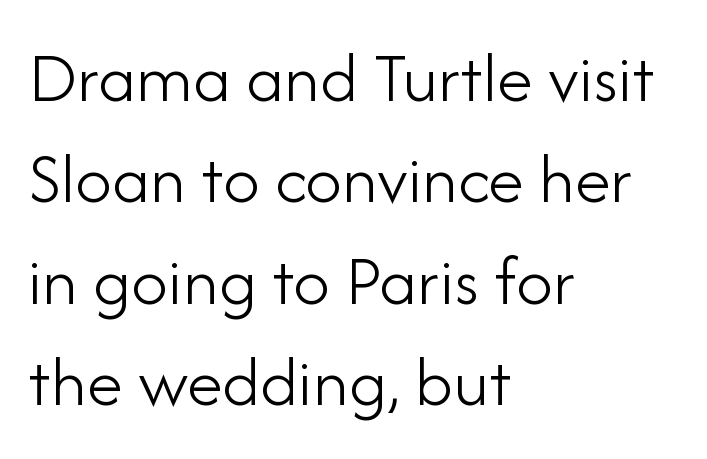
{"serif": "no", "italic": "no", "bold": "no", "weight": "light", "width": "normal", "stroke_contrast": "low", "x_height": "small", "monospaced": "no", "underline": "no", "align": "left", "line_spacing": "normal", "line_spacing_ratio": 1.39, "letter_spacing": "normal", "letter_spacing_em": 0.0, "glyph_px": 73}
